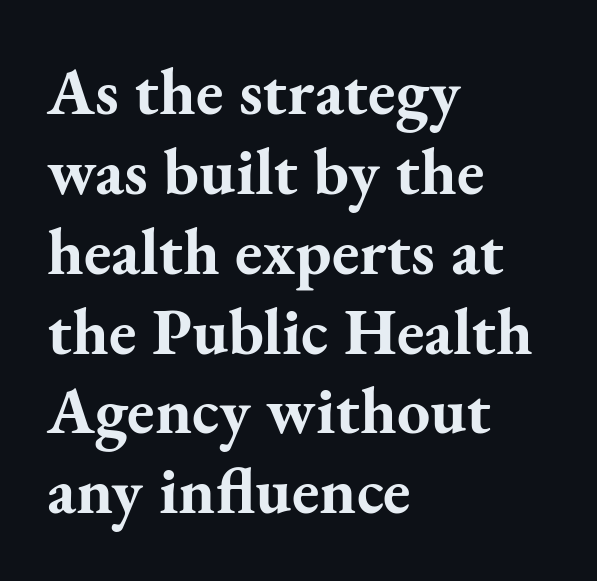
{"serif": "yes", "italic": "no", "bold": "yes", "weight": "bold", "width": "normal", "stroke_contrast": "medium", "x_height": "small", "monospaced": "no", "underline": "no", "align": "left", "line_spacing_ratio": 1.21, "letter_spacing": "normal", "letter_spacing_em": 0.0, "glyph_px": 66}
